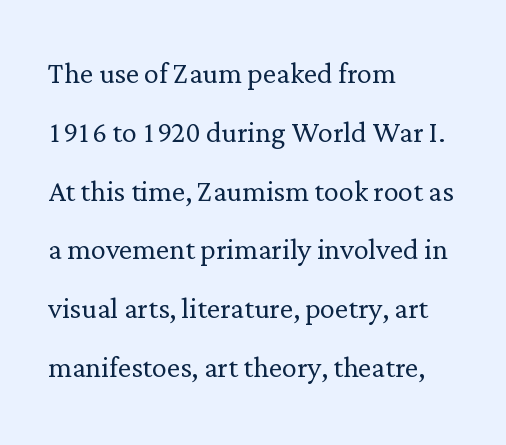
Q: Is the text bold? A: No.
Q: Is the text italic (slanted)? A: No, it is upright.
Q: Is the typeface a serif or a sans-serif typeface? A: Serif.
Q: Is the text underlined? A: No.
Q: How is the paragraph aligned? A: Left-aligned.
Q: Is the spacing between letters normal or unusually wide? A: Normal.
Q: Is the spacing between lines tight, normal or loose? A: Normal.
Q: Width (condensed, normal, or wide)? A: Normal.
Q: Stroke contrast? A: Low.
Q: x-height? A: Medium.
Q: Monospaced? A: No.
